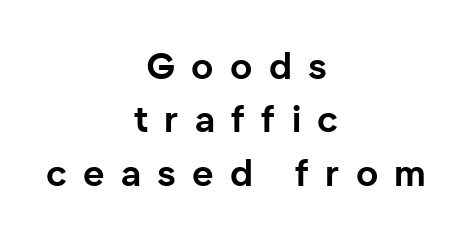
{"serif": "no", "italic": "no", "bold": "yes", "weight": "bold", "width": "normal", "stroke_contrast": "low", "x_height": "medium", "monospaced": "no", "underline": "no", "align": "center", "line_spacing": "normal", "line_spacing_ratio": 1.44, "letter_spacing": "wide", "letter_spacing_em": 0.44, "glyph_px": 37}
